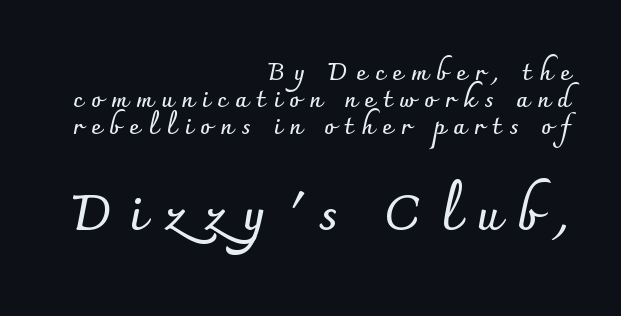
{"serif": "no", "bold": "yes", "weight": "semibold", "width": "normal", "stroke_contrast": "low", "x_height": "small", "monospaced": "no", "underline": "no", "align": "right", "line_spacing": "tight", "line_spacing_ratio": 1.12, "letter_spacing": "wide", "letter_spacing_em": 0.35, "larger_block": "second", "size_ratio": 2.04, "glyph_px": 49}
